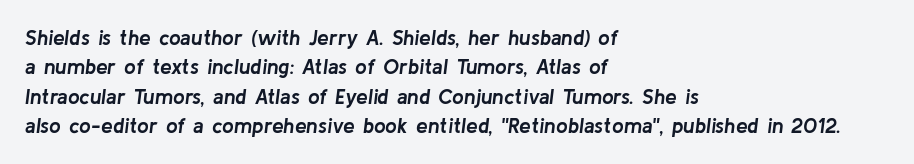
The image shows 21 px bold type, italic (leaning right); set left-aligned, normal line spacing (1.4x), normal letter spacing, not underlined.
